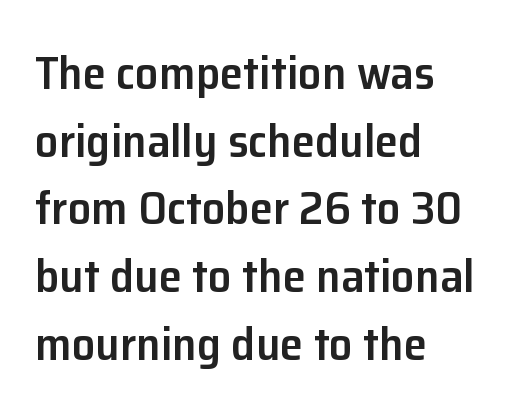
The image shows 47 px semibold sans-serif type, upright; set left-aligned, normal line spacing (1.44x), normal letter spacing, not underlined; low stroke contrast and a medium x-height.
